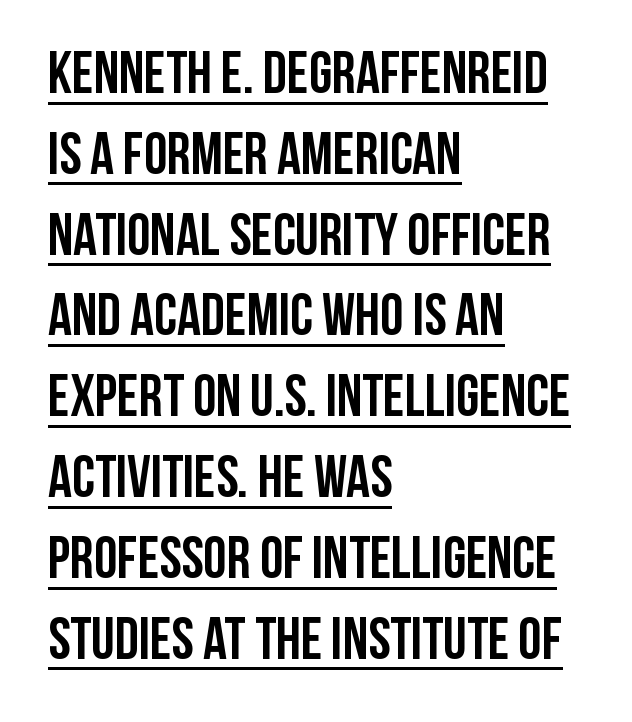
The image shows 59 px semibold, condensed sans-serif type, upright; set left-aligned, normal line spacing (1.37x), normal letter spacing, underlined; low stroke contrast and a large x-height.
